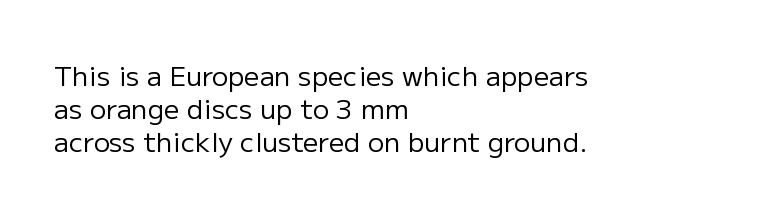
The image shows 27 px text type, upright; set left-aligned, line spacing 1.22x, normal letter spacing, not underlined.
